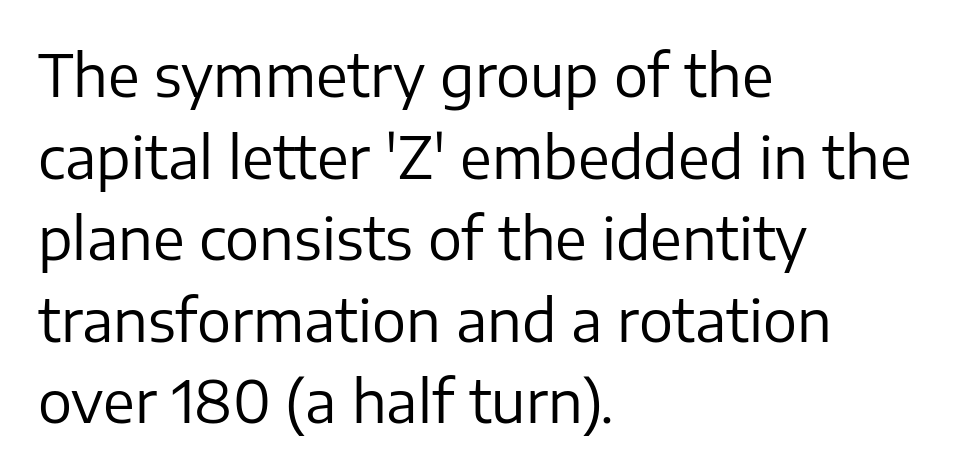
{"serif": "no", "italic": "no", "bold": "no", "weight": "regular", "width": "normal", "stroke_contrast": "low", "x_height": "medium", "monospaced": "no", "underline": "no", "align": "left", "line_spacing": "normal", "line_spacing_ratio": 1.43, "letter_spacing": "normal", "letter_spacing_em": 0.0, "glyph_px": 57}
